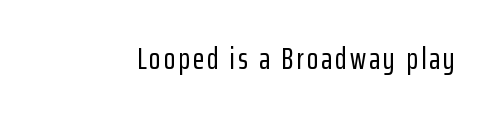
{"serif": "no", "italic": "no", "width": "condensed", "stroke_contrast": "low", "x_height": "medium", "monospaced": "no", "underline": "no", "glyph_px": 30}
